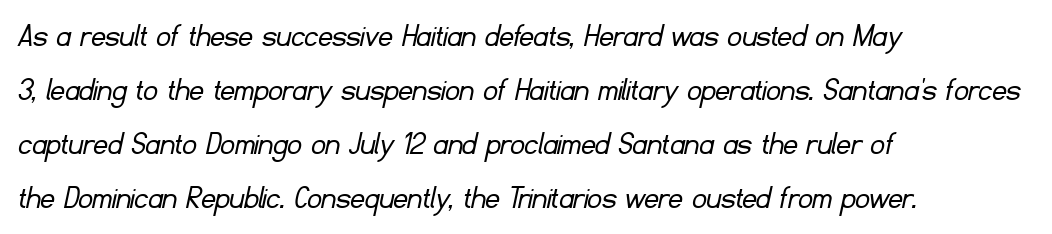
A clean baseline with only descenders dipping below it. Characters follow at the spacing the type designer built in. A quiet, ordinary-to-light weight characterises the typeface. Reading down the block, your eye returns to a fixed left position each line. Looks like regular typesetting: each glyph gets only the width it needs. Font category for this specimen: sans-serif.
